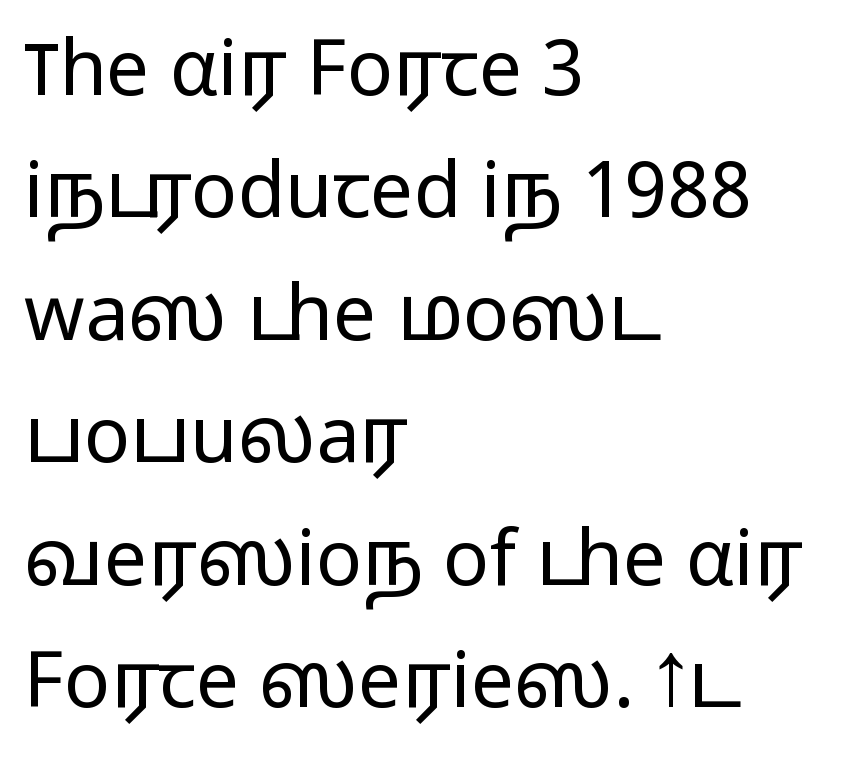
{"serif": "no", "italic": "no", "bold": "no", "weight": "light", "width": "wide", "stroke_contrast": "low", "x_height": "medium", "monospaced": "no", "underline": "no", "align": "left", "line_spacing": "normal", "line_spacing_ratio": 1.59, "letter_spacing": "normal", "letter_spacing_em": 0.0, "glyph_px": 77}
